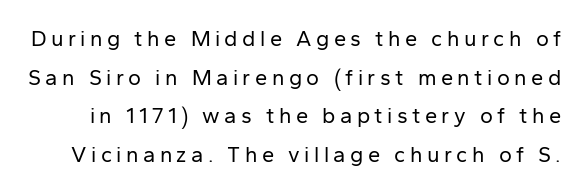
{"italic": "no", "bold": "no", "underline": "no", "line_spacing_ratio": 1.76, "letter_spacing": "wide", "letter_spacing_em": 0.2, "glyph_px": 22}
